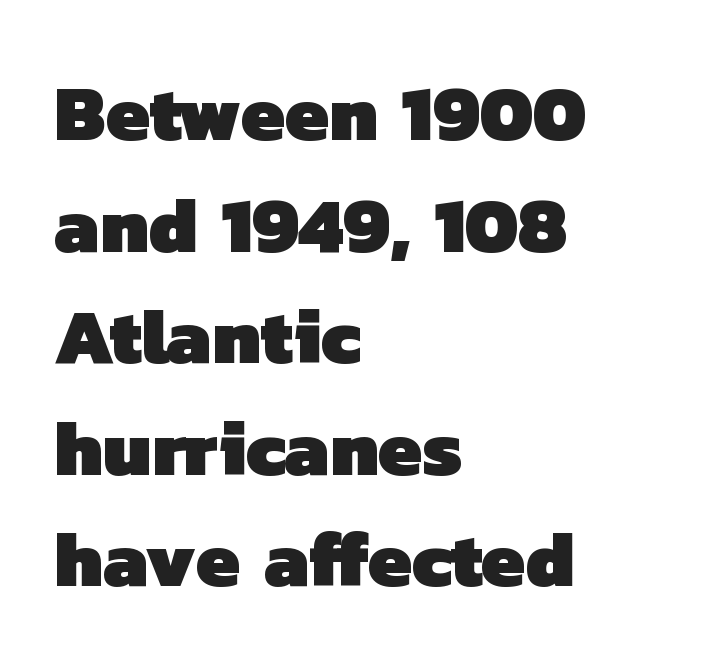
{"serif": "no", "bold": "yes", "weight": "heavy", "width": "normal", "stroke_contrast": "low", "x_height": "medium", "monospaced": "no", "underline": "no", "align": "left", "line_spacing": "normal", "line_spacing_ratio": 1.43, "letter_spacing": "normal", "letter_spacing_em": 0.0, "glyph_px": 78}
